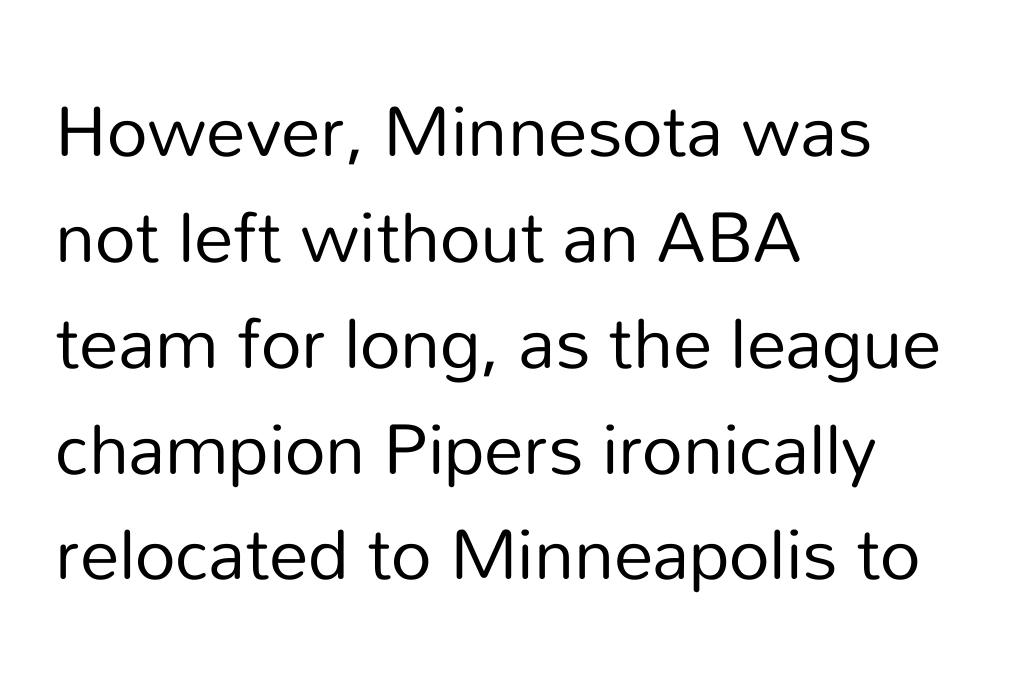
{"serif": "no", "italic": "no", "bold": "no", "weight": "regular", "width": "normal", "stroke_contrast": "low", "x_height": "medium", "monospaced": "no", "underline": "no", "align": "left", "line_spacing": "normal", "line_spacing_ratio": 1.34, "letter_spacing": "normal", "letter_spacing_em": 0.0, "glyph_px": 79}
